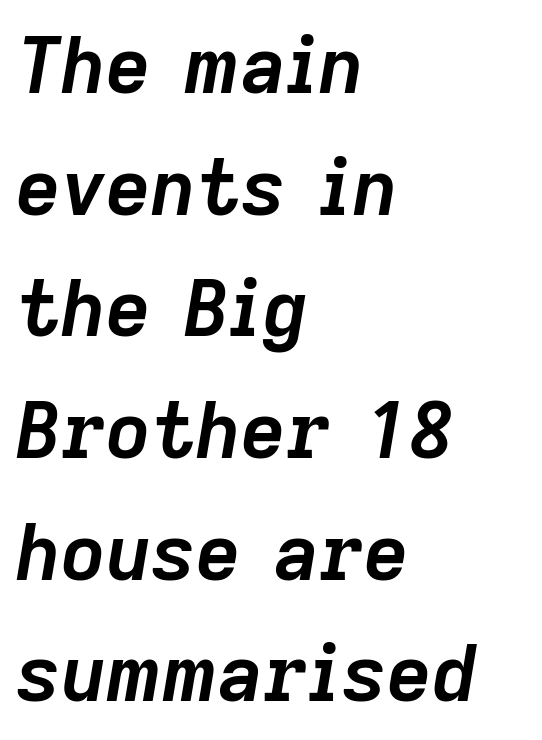
Q: Is the text bold? A: Yes.
Q: Is the text italic (slanted)? A: Yes, it leans right by about 9 degrees.
Q: Is the text underlined? A: No.
Q: How is the paragraph aligned? A: Left-aligned.
Q: Is the spacing between letters normal or unusually wide? A: Normal.
Q: Is the spacing between lines tight, normal or loose? A: Normal.
Q: Width (condensed, normal, or wide)? A: Normal.
Q: Stroke contrast? A: Low.
Q: x-height? A: Medium.
Q: Monospaced? A: No.
